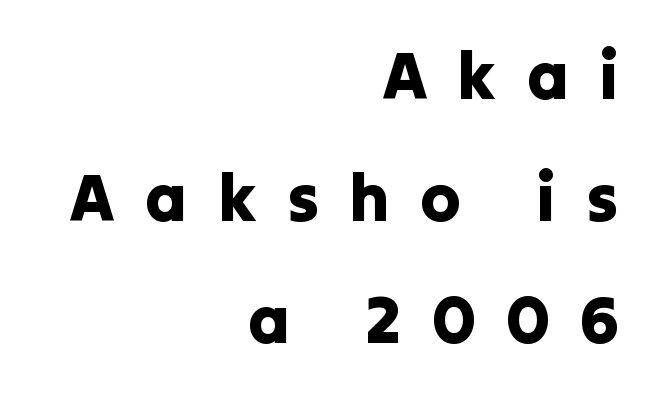
You could not count columns in this text — the font is proportionally spaced. Unmarked baselines from the first word to the last. Substantial extra tracking has been applied to these lines. The type sits square on the baseline with zero lean.
